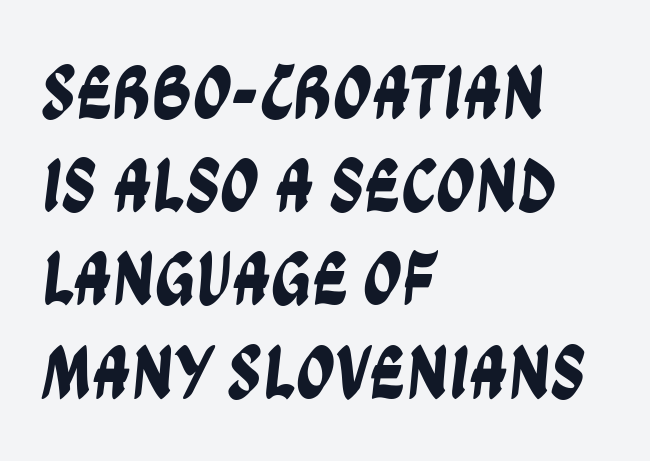
The image shows 77 px condensed sans-serif type; set left-aligned, line spacing 1.21x, normal letter spacing, not underlined; low stroke contrast and a large x-height.
